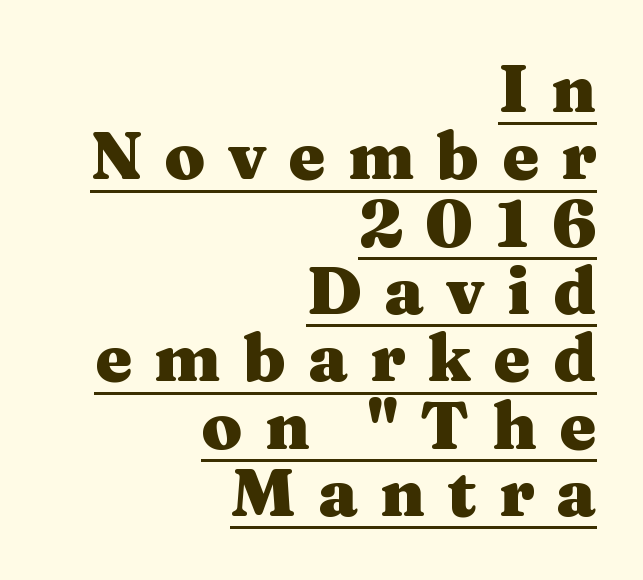
The image shows 66 px heavy, wide serif type, upright; set right-aligned, tight line spacing (1.02x), unusually wide letter spacing (+0.34 em), underlined; medium stroke contrast and a medium x-height.
